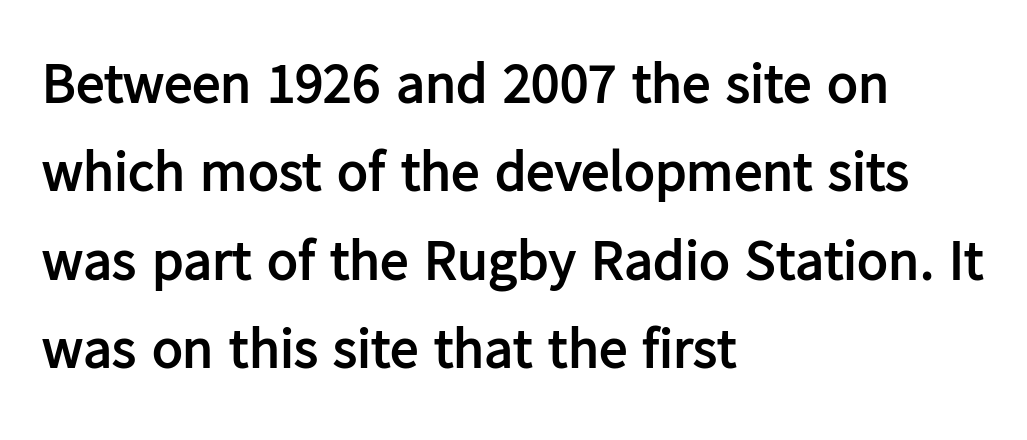
The image shows 57 px semibold sans-serif type, upright; set left-aligned, normal line spacing (1.55x), normal letter spacing, not underlined; low stroke contrast and a medium x-height.
